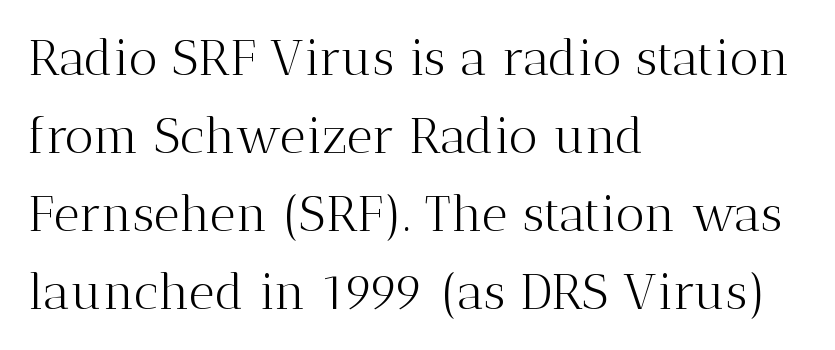
The image shows 50 px light serif type, upright; set left-aligned, normal line spacing (1.56x), normal letter spacing, not underlined; medium stroke contrast and a medium x-height.
